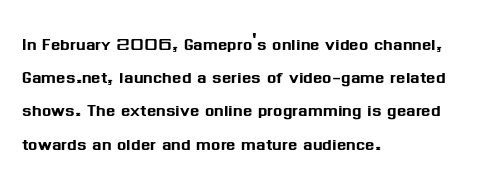
{"italic": "no", "underline": "no", "align": "left", "line_spacing": "normal", "line_spacing_ratio": 1.51, "letter_spacing": "normal", "letter_spacing_em": 0.0, "glyph_px": 22}
